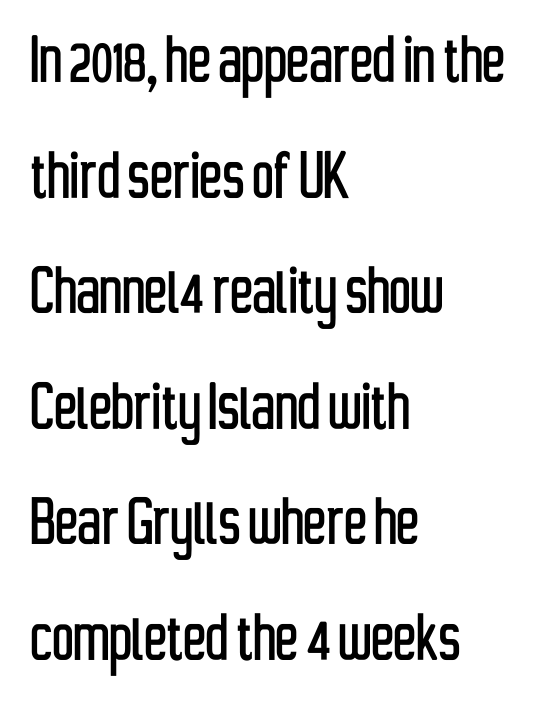
Q: Is the text italic (slanted)? A: No, it is upright.
Q: Is the typeface a serif or a sans-serif typeface? A: Sans-serif.
Q: Is the text underlined? A: No.
Q: How is the paragraph aligned? A: Left-aligned.
Q: Is the spacing between letters normal or unusually wide? A: Normal.
Q: Is the spacing between lines tight, normal or loose? A: Normal.
Q: Width (condensed, normal, or wide)? A: Condensed.
Q: Stroke contrast? A: Low.
Q: x-height? A: Medium.
Q: Monospaced? A: No.
